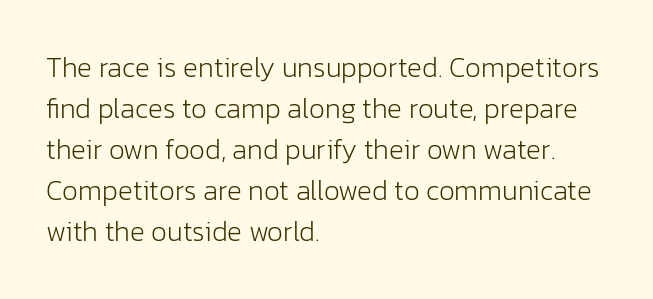
{"serif": "no", "italic": "no", "bold": "no", "weight": "light", "width": "normal", "stroke_contrast": "low", "x_height": "medium", "monospaced": "no", "underline": "no", "align": "left", "line_spacing": "normal", "line_spacing_ratio": 1.46, "letter_spacing": "normal", "letter_spacing_em": 0.0, "glyph_px": 28}
